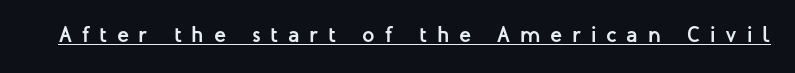
The image shows 22 px bold type, upright; set unusually wide letter spacing (+0.45 em), underlined.
